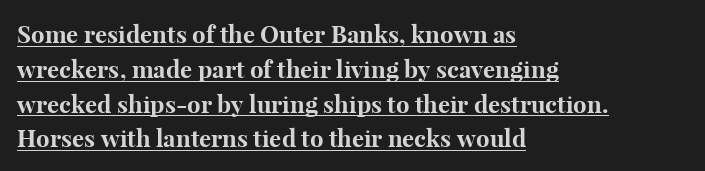
{"italic": "no", "bold": "yes", "underline": "yes", "align": "left", "line_spacing": "normal", "line_spacing_ratio": 1.45, "letter_spacing": "normal", "letter_spacing_em": 0.0, "glyph_px": 24}
